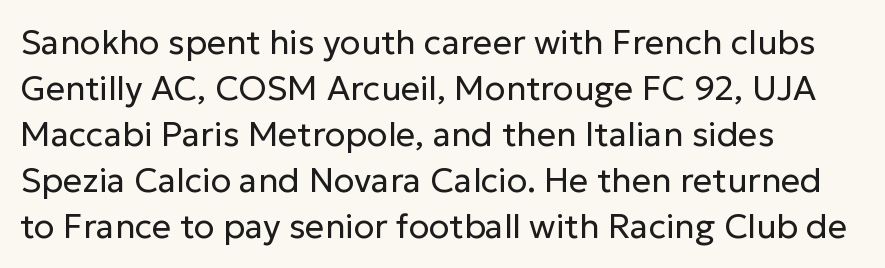
Q: Is the text bold? A: No.
Q: Is the text italic (slanted)? A: No, it is upright.
Q: Is the typeface a serif or a sans-serif typeface? A: Sans-serif.
Q: Is the text underlined? A: No.
Q: How is the paragraph aligned? A: Left-aligned.
Q: Is the spacing between letters normal or unusually wide? A: Normal.
Q: Is the spacing between lines tight, normal or loose? A: Normal.
Q: Width (condensed, normal, or wide)? A: Normal.
Q: Stroke contrast? A: Low.
Q: x-height? A: Medium.
Q: Monospaced? A: No.
